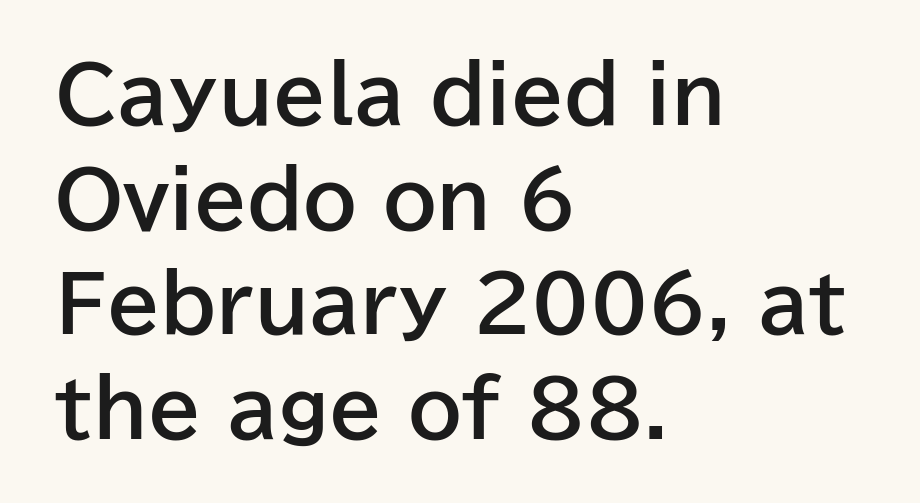
{"serif": "no", "italic": "no", "bold": "yes", "weight": "bold", "width": "normal", "stroke_contrast": "low", "x_height": "medium", "monospaced": "no", "underline": "no", "align": "left", "line_spacing": "normal", "line_spacing_ratio": 1.36, "letter_spacing": "normal", "letter_spacing_em": 0.0, "glyph_px": 77}
